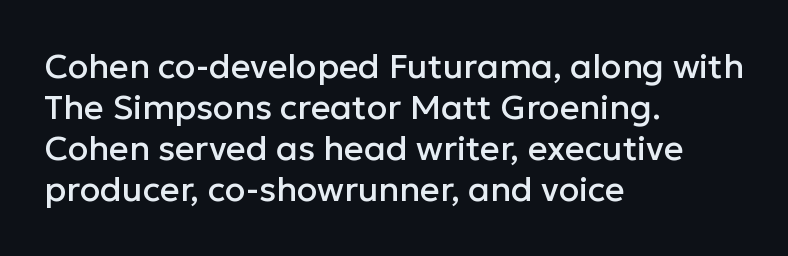
The setting favours the left margin, as ordinary paragraphs usually do. Here the designer chose a conventional face with non-uniform glyph widths. The letters stand upright; this is a roman face. Classification — sans serif. Tracking value appears to be zero — textbook default spacing.
